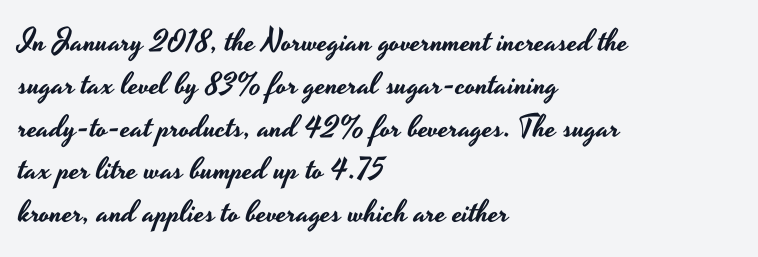
Is this a fixed-width face? No — the glyphs have proportional, varying widths. The rendering keeps characters at their native spacing. The rendering uses a moderate line-height, typical for paragraphs. Is this a sans? Yes — the strokes have no serifs. This sample is left-justified, so line endings fall wherever the words run out.
